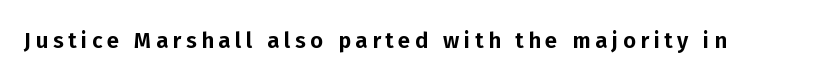
The image shows 22 px text type, upright; set unusually wide letter spacing (+0.21 em), not underlined.
